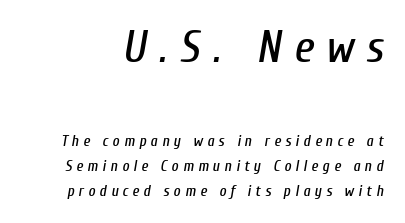
The image shows 44 px condensed type, italic (leaning right); set normal line spacing (1.69x), unusually wide letter spacing (+0.29 em), not underlined; the first (top) block is 2.93x larger; low stroke contrast and a medium x-height.
